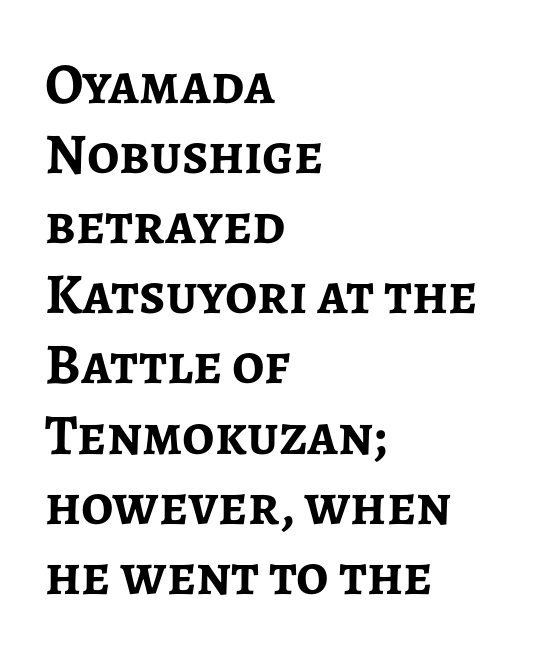
The face used here has the dense, thick strokes of a bold. Proportional: the letters do not fall into vertical columns. The glyphs are unaccompanied by any horizontal stroke below them. A sans-serif font was chosen for this passage. Layout note: lines flush left. Does extra space separate the letters? No, they use regular spacing.
